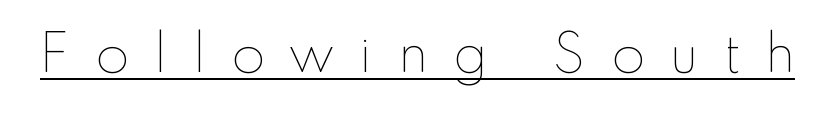
{"italic": "no", "bold": "no", "weight": "thin", "width": "normal", "stroke_contrast": "low", "x_height": "small", "monospaced": "no", "underline": "yes", "letter_spacing": "wide", "letter_spacing_em": 0.48, "glyph_px": 54}
